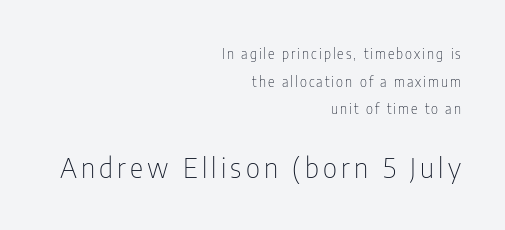
Q: Is the text bold? A: No.
Q: Is the text italic (slanted)? A: No, it is upright.
Q: Is the typeface a serif or a sans-serif typeface? A: Sans-serif.
Q: Is the text underlined? A: No.
Q: How is the paragraph aligned? A: Right-aligned.
Q: Is the spacing between lines tight, normal or loose? A: Loose.
Q: Which block of text is set in a larger size, the first (top) or the second (bottom)? A: The second (bottom) one.
Q: Width (condensed, normal, or wide)? A: Condensed.
Q: Stroke contrast? A: Low.
Q: x-height? A: Medium.
Q: Monospaced? A: No.
